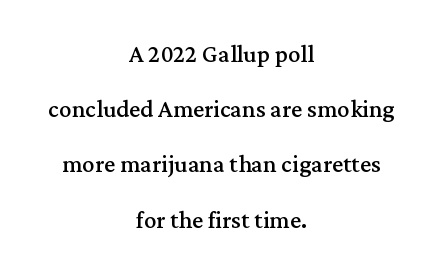
{"serif": "yes", "italic": "no", "bold": "no", "weight": "regular", "width": "normal", "stroke_contrast": "medium", "x_height": "medium", "monospaced": "no", "underline": "no", "align": "center", "line_spacing_ratio": 1.78, "letter_spacing": "normal", "letter_spacing_em": 0.0, "glyph_px": 31}
